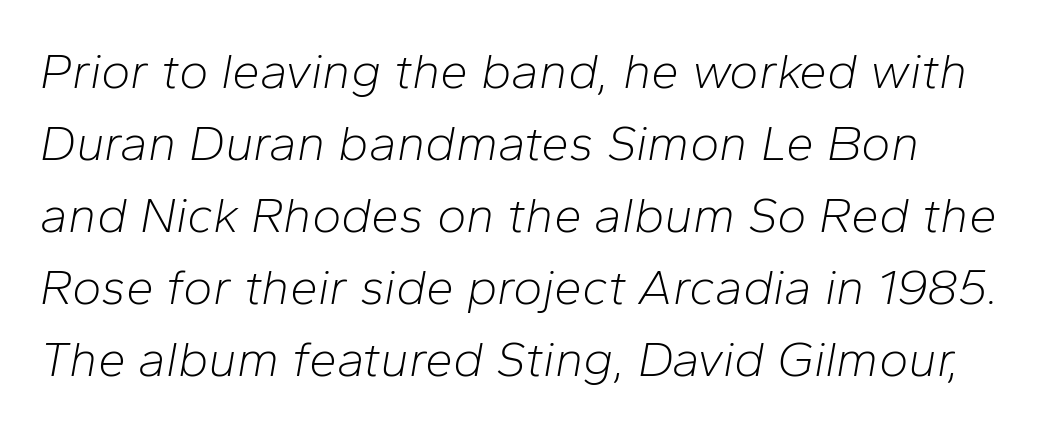
Q: Is the text bold? A: No.
Q: Is the text italic (slanted)? A: Yes, it leans right by about 10 degrees.
Q: Is the text underlined? A: No.
Q: Is the spacing between letters normal or unusually wide? A: Normal.
Q: Is the spacing between lines tight, normal or loose? A: Normal.
Q: Width (condensed, normal, or wide)? A: Normal.
Q: Stroke contrast? A: Low.
Q: x-height? A: Medium.
Q: Monospaced? A: No.
